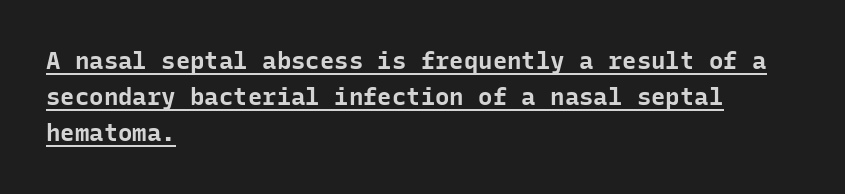
Rendered with straight, roman letterforms. The horizontal fit of the characters is conventional and even. The font is running at its bold setting. These lines are set flush left with a ragged right edge.
